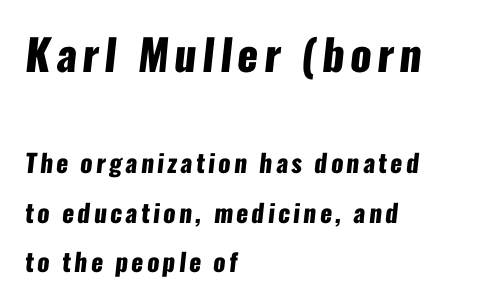
{"serif": "no", "bold": "yes", "weight": "heavy", "width": "condensed", "stroke_contrast": "low", "x_height": "medium", "monospaced": "no", "underline": "no", "align": "left", "line_spacing": "loose", "line_spacing_ratio": 1.99, "larger_block": "first", "size_ratio": 1.72, "glyph_px": 43}
